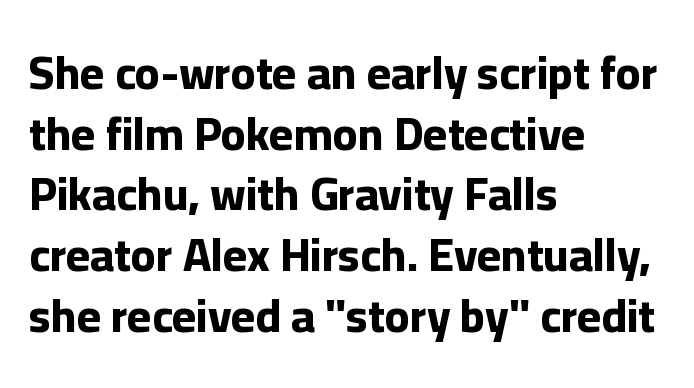
The image shows 46 px bold sans-serif type, upright; set left-aligned, normal line spacing (1.32x), normal letter spacing, not underlined; low stroke contrast and a medium x-height.
